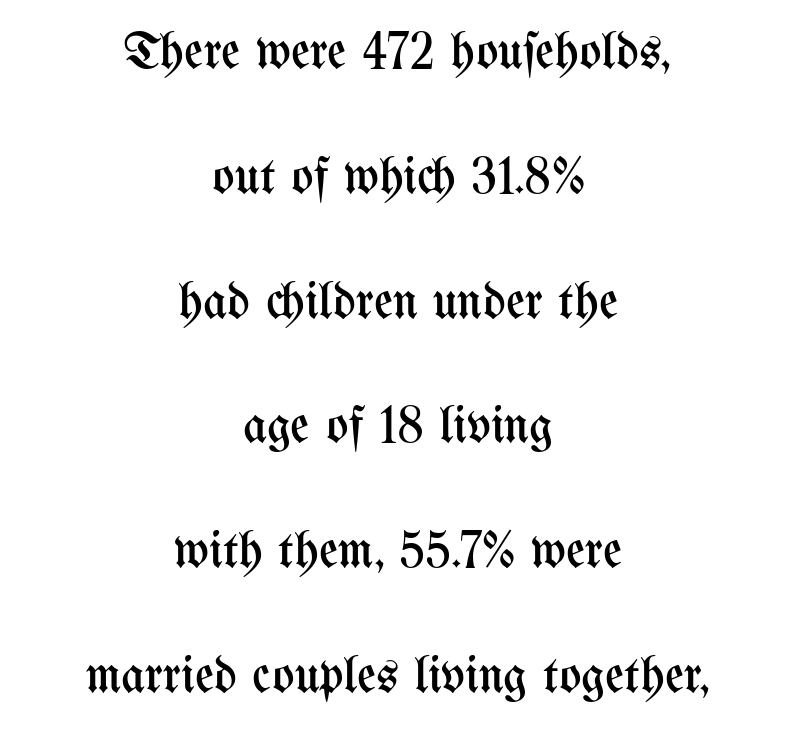
{"italic": "no", "bold": "no", "weight": "regular", "width": "condensed", "stroke_contrast": "medium", "x_height": "medium", "monospaced": "no", "underline": "no", "align": "center", "line_spacing": "loose", "line_spacing_ratio": 2.4, "letter_spacing": "normal", "letter_spacing_em": 0.0, "glyph_px": 52}
